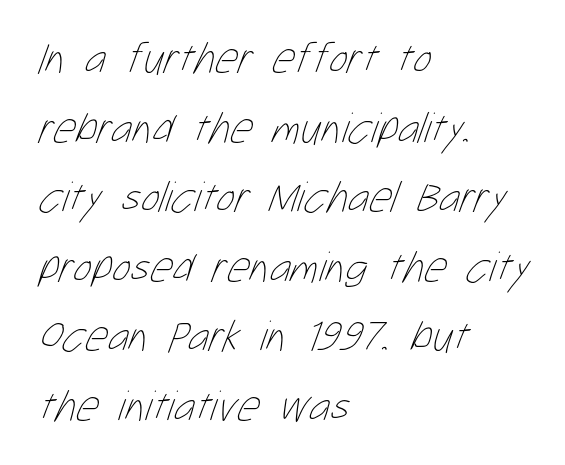
Q: Is the text bold? A: No.
Q: Is the text underlined? A: No.
Q: How is the paragraph aligned? A: Left-aligned.
Q: Is the spacing between letters normal or unusually wide? A: Normal.
Q: Is the spacing between lines tight, normal or loose? A: Normal.
Q: Width (condensed, normal, or wide)? A: Condensed.
Q: Stroke contrast? A: Low.
Q: x-height? A: Medium.
Q: Monospaced? A: No.
